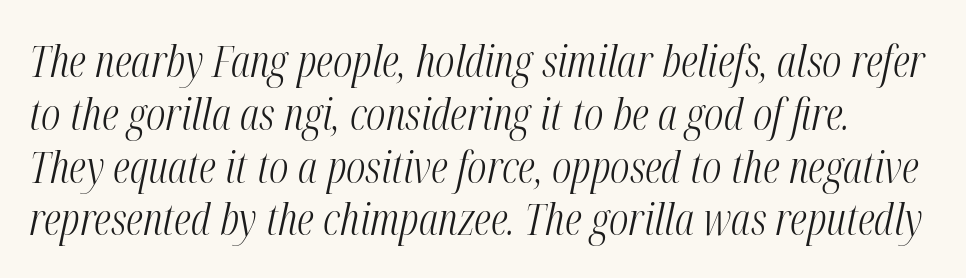
{"italic": "yes", "lean": "right", "slant_degrees": 12, "bold": "no", "weight": "light", "width": "condensed", "stroke_contrast": "medium", "x_height": "medium", "monospaced": "no", "underline": "no", "line_spacing_ratio": 1.2, "letter_spacing": "normal", "letter_spacing_em": 0.0, "glyph_px": 44}
